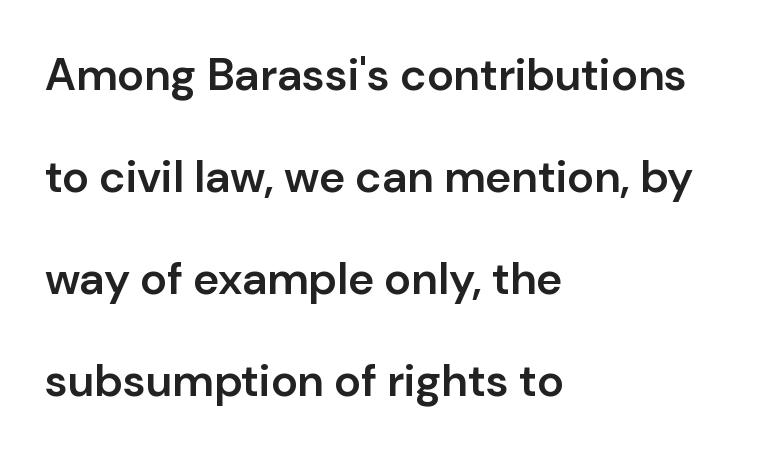
The face used here is proportionally spaced, like ordinary book or web type. The font is running at a semibold setting, under full bold. This rendering features lettering with no underline. The space between consecutive lines is lavish. The typeface chosen for these lines omits serifs.
